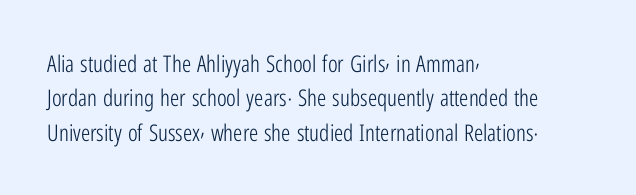
The image shows 23 px text type, upright; set left-aligned, normal line spacing (1.49x), normal letter spacing, not underlined.
